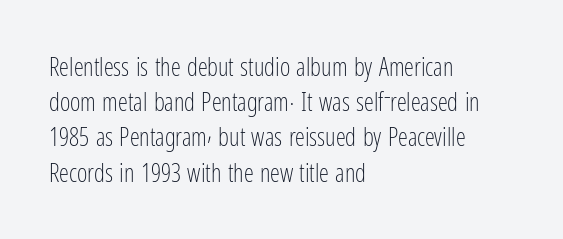
{"italic": "no", "bold": "no", "underline": "no", "align": "left", "line_spacing": "normal", "line_spacing_ratio": 1.41, "letter_spacing": "normal", "letter_spacing_em": 0.0, "glyph_px": 25}
